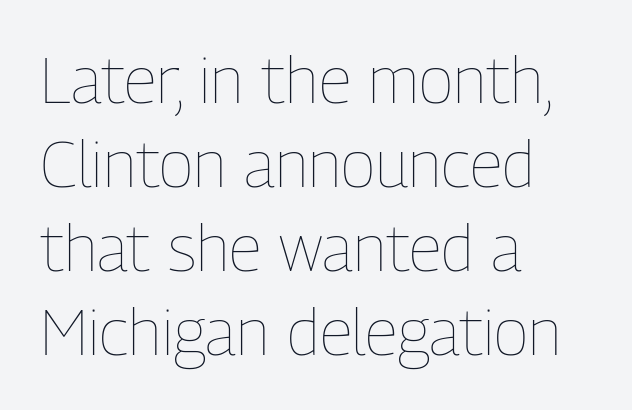
{"italic": "no", "bold": "no", "weight": "thin", "width": "condensed", "stroke_contrast": "low", "x_height": "medium", "monospaced": "no", "underline": "no", "align": "left", "line_spacing": "normal", "line_spacing_ratio": 1.29, "letter_spacing": "normal", "letter_spacing_em": 0.0, "glyph_px": 65}
